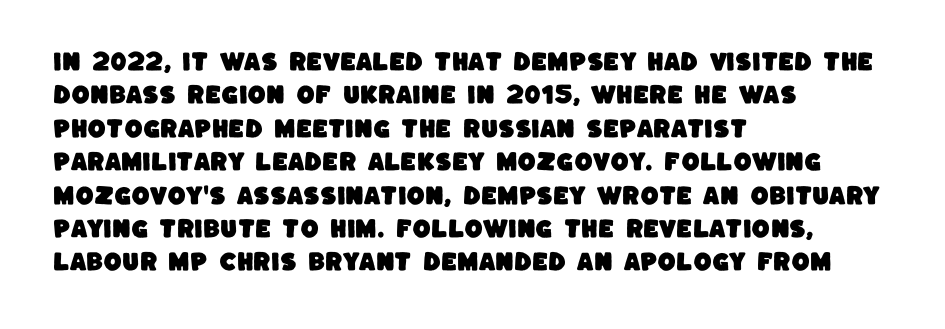
Here the glyphs are tracked normally, forming tight word shapes. Unmarked baselines from the first word to the last. Visually the block forms a straight wall on the left and a jagged coastline on the right. The space between consecutive lines is moderate.
